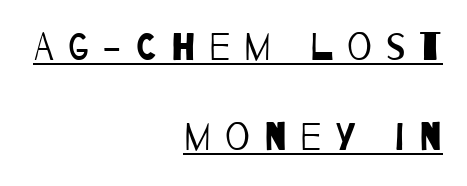
Q: Is the text bold? A: No.
Q: Is the typeface a serif or a sans-serif typeface? A: Sans-serif.
Q: Is the text underlined? A: Yes.
Q: How is the paragraph aligned? A: Right-aligned.
Q: Is the spacing between letters normal or unusually wide? A: Unusually wide.
Q: Is the spacing between lines tight, normal or loose? A: Loose.
Q: Width (condensed, normal, or wide)? A: Condensed.
Q: Stroke contrast? A: Low.
Q: x-height? A: Large.
Q: Monospaced? A: No.
